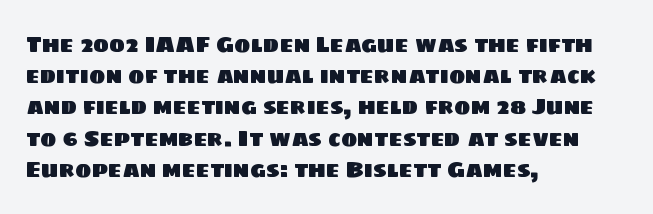
Check the space under the baseline: it is left empty. The rag falls on the right side of this text block. The passage shown has conventional tracking throughout. Each new line begins a customary step beneath the previous one.
